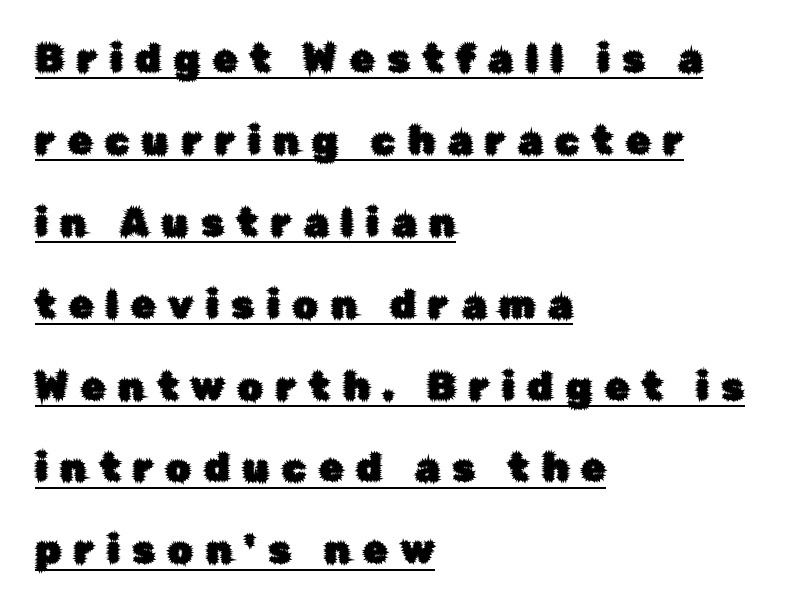
Q: Is the text italic (slanted)? A: No, it is upright.
Q: Is the typeface a serif or a sans-serif typeface? A: Sans-serif.
Q: Is the text underlined? A: Yes.
Q: How is the paragraph aligned? A: Left-aligned.
Q: Is the spacing between letters normal or unusually wide? A: Unusually wide.
Q: Is the spacing between lines tight, normal or loose? A: Loose.
Q: Width (condensed, normal, or wide)? A: Normal.
Q: Stroke contrast? A: Low.
Q: x-height? A: Medium.
Q: Monospaced? A: No.
